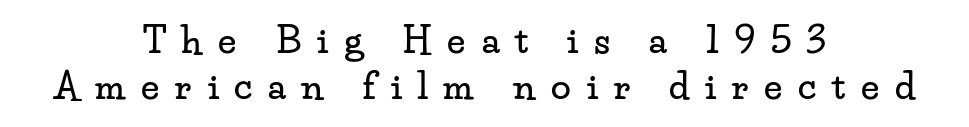
Alignment: centered. Underlining? Definitely not there. Baseline-to-baseline distance is the conventional proportion of letter height. This sample has the flowing, uneven cadence of proportional lettering.
